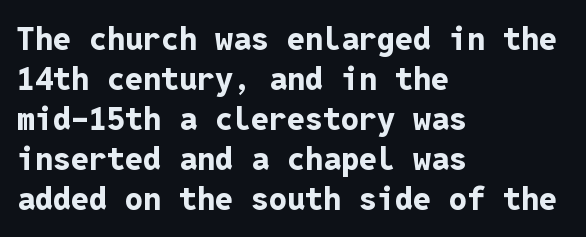
Fixed-width glyphs throughout — classic coding-font behaviour. The gaps between neighbouring characters are ordinary and unremarkable. A typesetter would call this leading conventional body-copy spacing. This is the regular roman posture of the typeface.
